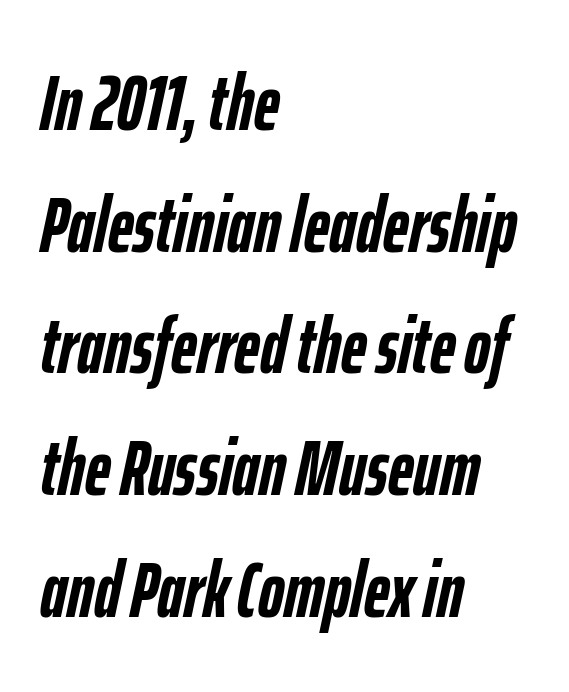
Q: Is the text bold? A: Yes.
Q: Is the text italic (slanted)? A: Yes, it leans right by about 12 degrees.
Q: Is the text underlined? A: No.
Q: How is the paragraph aligned? A: Left-aligned.
Q: Is the spacing between letters normal or unusually wide? A: Normal.
Q: Is the spacing between lines tight, normal or loose? A: Normal.
Q: Width (condensed, normal, or wide)? A: Condensed.
Q: Stroke contrast? A: Low.
Q: x-height? A: Medium.
Q: Monospaced? A: No.
